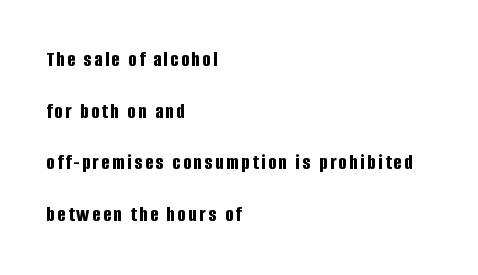
Short and long lines alike share a common starting point at left. Strokes here are thick enough to call this a true bold. Rows of type keep a wide berth in the vertical direction. Lines of text with bare space underneath. Every character sits straight up, as roman type does.
